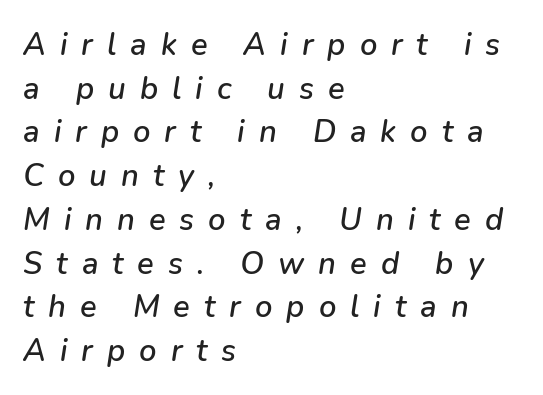
Q: Is the text italic (slanted)? A: Yes, it leans right by about 9 degrees.
Q: Is the text underlined? A: No.
Q: How is the paragraph aligned? A: Left-aligned.
Q: Is the spacing between letters normal or unusually wide? A: Unusually wide.
Q: Is the spacing between lines tight, normal or loose? A: Normal.
Q: Width (condensed, normal, or wide)? A: Normal.
Q: Stroke contrast? A: Low.
Q: x-height? A: Medium.
Q: Monospaced? A: No.
